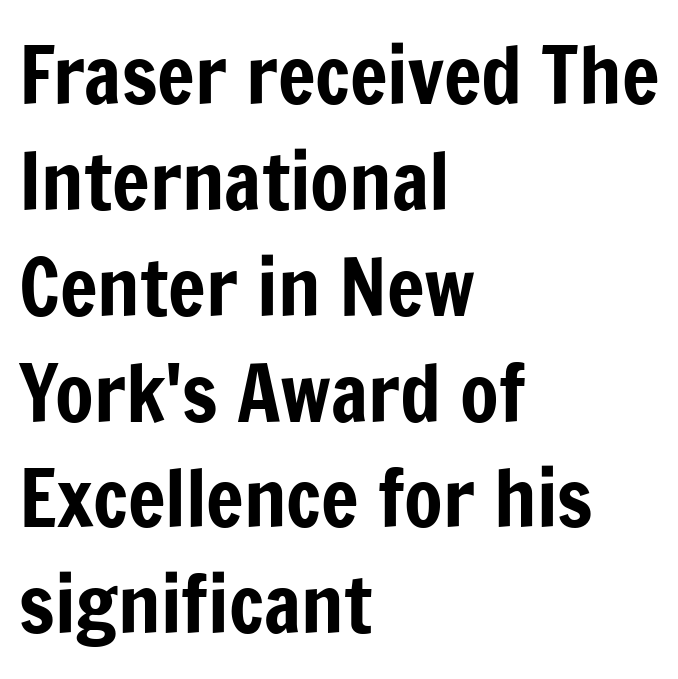
Horizontally, the lines are justified to the leading edge only. The face used here is a sans, in the tradition of grotesques and geometrics. Descenders hang freely into open space. The lines sit at an ordinary, default distance from one another. Between one letter and the next there's only the usual sliver of space.
